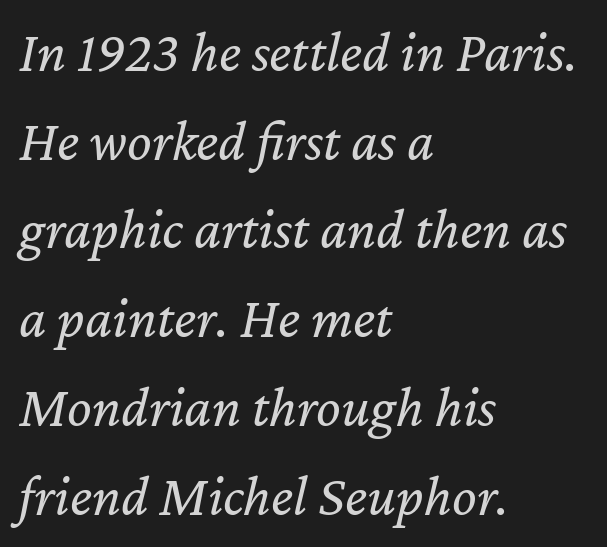
{"italic": "yes", "lean": "right", "slant_degrees": 12, "bold": "no", "weight": "regular", "width": "normal", "stroke_contrast": "low", "x_height": "medium", "monospaced": "no", "underline": "no", "align": "left", "line_spacing": "normal", "line_spacing_ratio": 1.53, "letter_spacing": "normal", "letter_spacing_em": 0.0, "glyph_px": 58}
